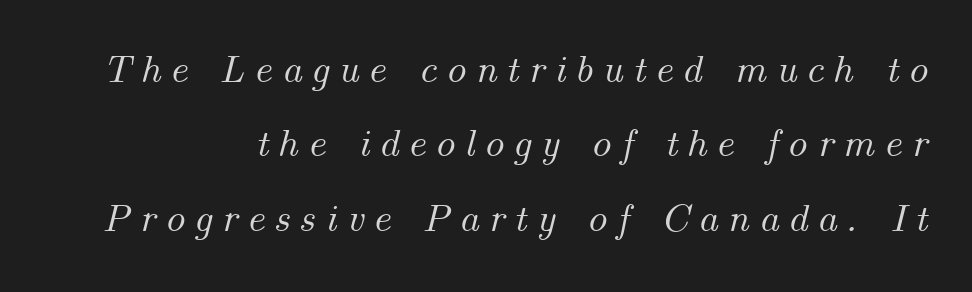
{"italic": "yes", "lean": "right", "slant_degrees": 14, "width": "normal", "stroke_contrast": "medium", "x_height": "small", "monospaced": "no", "underline": "no", "align": "right", "line_spacing_ratio": 1.86, "letter_spacing": "wide", "letter_spacing_em": 0.22, "glyph_px": 40}
